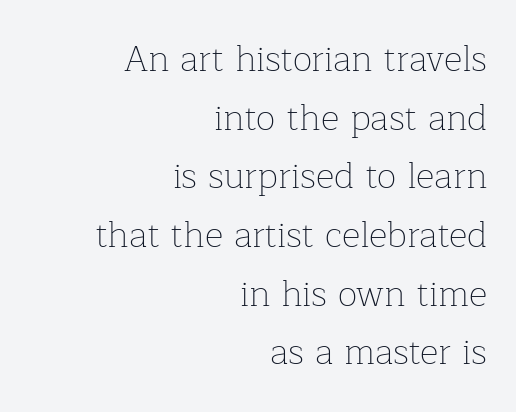
The image shows 36 px thin serif type, upright; set right-aligned, normal line spacing (1.63x), normal letter spacing, not underlined; low stroke contrast and a medium x-height.
